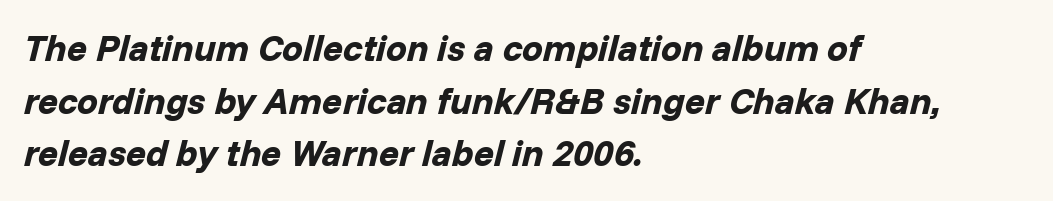
A typesetter would mark this as italic. Check under the words: just untouched page. The line-height multiplier appears to be the usual default. The letters advance in unequal steps, a hallmark of proportional type. I'd describe the lettering as bold — thick and assertive. You could call the tracking neutral — neither tight nor loose.
